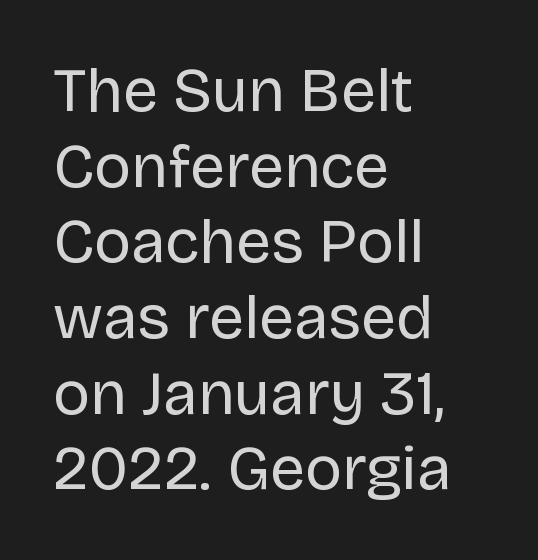
{"serif": "no", "italic": "no", "bold": "no", "weight": "regular", "width": "normal", "stroke_contrast": "low", "x_height": "large", "monospaced": "no", "underline": "no", "align": "left", "line_spacing_ratio": 1.22, "letter_spacing": "normal", "letter_spacing_em": 0.0, "glyph_px": 62}
